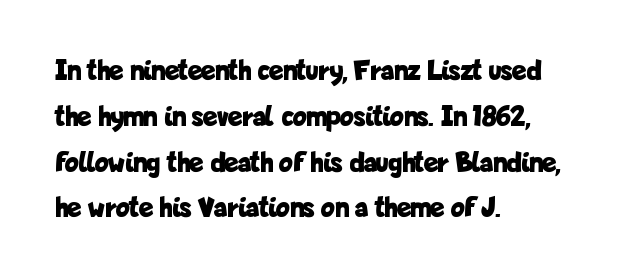
Q: Is the text bold? A: Yes.
Q: Is the text italic (slanted)? A: No, it is upright.
Q: Is the typeface a serif or a sans-serif typeface? A: Sans-serif.
Q: Is the text underlined? A: No.
Q: How is the paragraph aligned? A: Left-aligned.
Q: Is the spacing between letters normal or unusually wide? A: Normal.
Q: Is the spacing between lines tight, normal or loose? A: Normal.
Q: Width (condensed, normal, or wide)? A: Condensed.
Q: Stroke contrast? A: Low.
Q: x-height? A: Medium.
Q: Monospaced? A: No.
